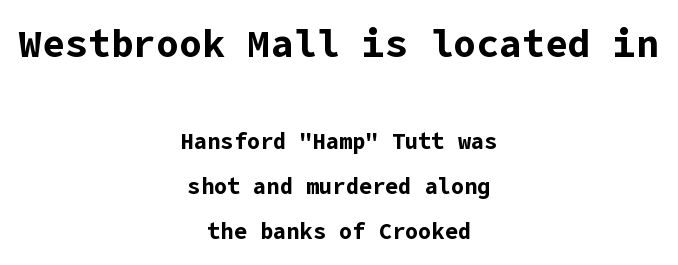
Q: Is the text bold? A: Yes.
Q: Is the text italic (slanted)? A: No, it is upright.
Q: Is the typeface a serif or a sans-serif typeface? A: Sans-serif.
Q: Is the text underlined? A: No.
Q: How is the paragraph aligned? A: Centered.
Q: Is the spacing between letters normal or unusually wide? A: Normal.
Q: Is the spacing between lines tight, normal or loose? A: Loose.
Q: Which block of text is set in a larger size, the first (top) or the second (bottom)? A: The first (top) one.
Q: Width (condensed, normal, or wide)? A: Normal.
Q: Stroke contrast? A: Low.
Q: x-height? A: Medium.
